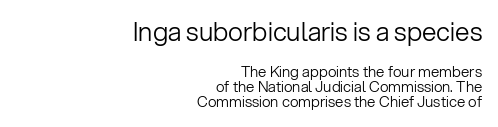
The image shows 26 px text type, upright; set right-aligned, tight line spacing (1.0x), normal letter spacing, not underlined; the first (top) block is 1.73x larger.
